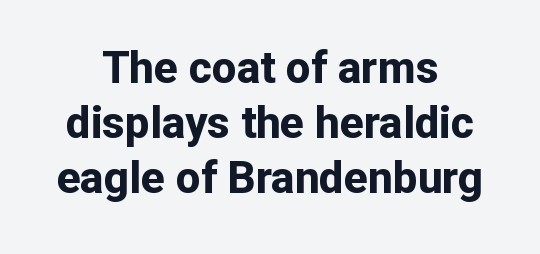
The image shows 44 px bold sans-serif type, upright; set centered, normal line spacing (1.25x), normal letter spacing, not underlined; low stroke contrast and a medium x-height.
